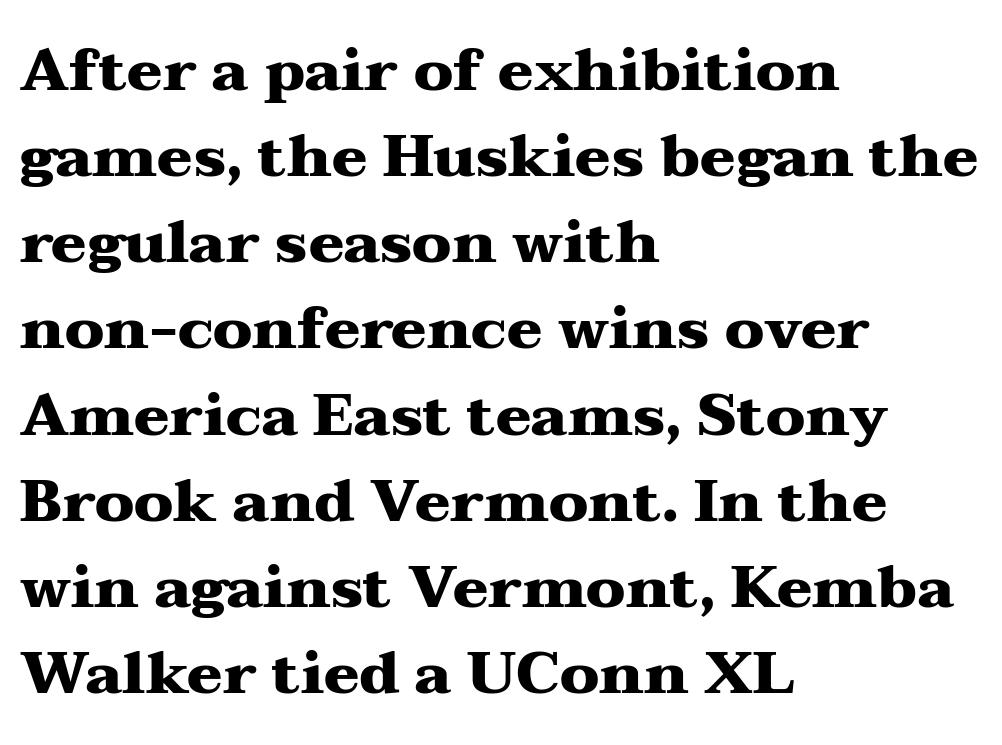
The image shows 59 px heavy, wide serif type, upright; set left-aligned, normal line spacing (1.46x), normal letter spacing, not underlined; medium stroke contrast and a medium x-height.
